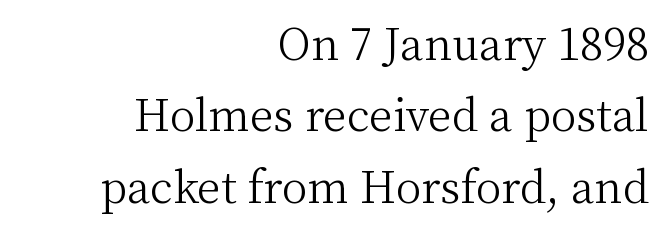
This sample has the flowing, uneven cadence of proportional lettering. Students, observe: this is what conventionally led text looks like. Compared with a flush-left layout, this one pins lines to the opposite, right side. Posture: straight, roman, zero tilt. Type without underlining. Stems here are at most as thick as an everyday book face.
